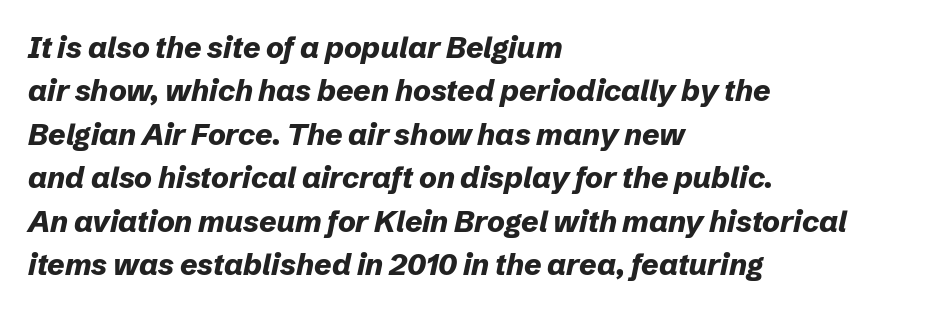
Whoever set this chose a conventional vertical rhythm. Summary of weight: heavy, a full bold. The rendering anchors every line to the left-hand side. This sample uses an oblique cut, with every glyph tilted off the vertical. Students, note that the glyphs here touch the page at normal intervals.
